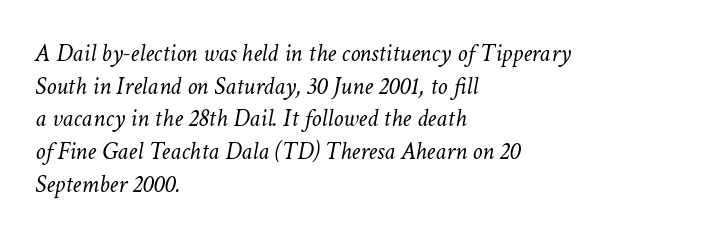
{"italic": "yes", "lean": "right", "slant_degrees": 11, "bold": "no", "underline": "no", "align": "left", "line_spacing": "normal", "line_spacing_ratio": 1.31, "letter_spacing": "normal", "letter_spacing_em": 0.0, "glyph_px": 25}
